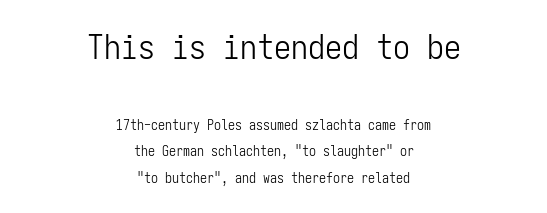
Think standard paragraph weight, or any step lighter than that. Serif or sans? Sans — the stroke terminals are bare. Letter spacing: default. Underline: absent. Compared with a flush-left layout, this one balances lines on the center instead.
